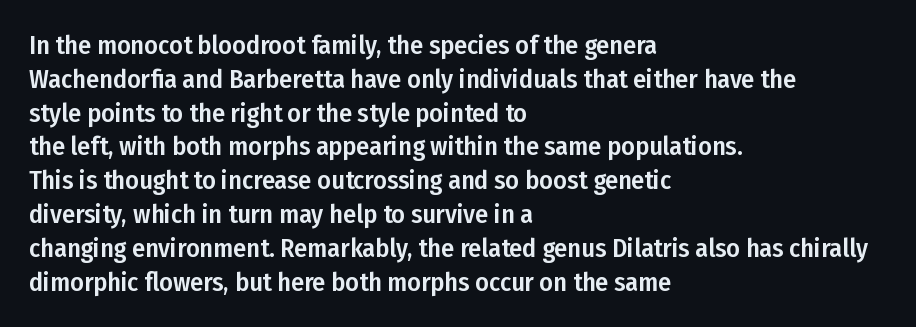
{"italic": "no", "underline": "no", "align": "left", "line_spacing": "normal", "line_spacing_ratio": 1.3, "letter_spacing": "normal", "letter_spacing_em": 0.0, "glyph_px": 26}
